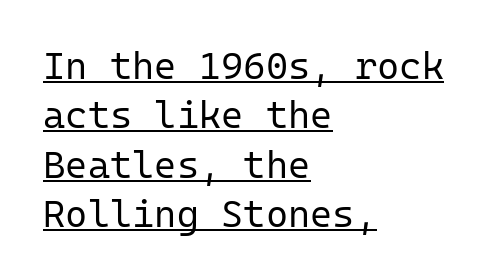
The passage shown is typed in a monospace face where columns stay perfectly aligned. Tall strokes in this sample are plumb rather than angled. Look at the tracking — it's just the regular setting, nothing added. In designer terms, the underline attribute is active on this setting. Stem width sits at or under what a default text font uses.
